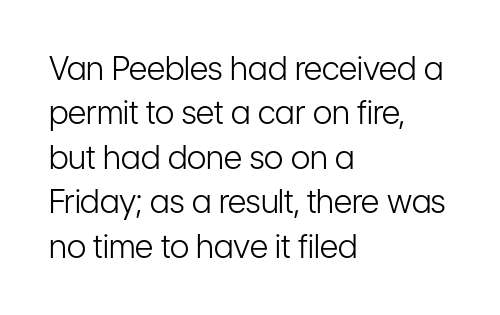
Q: Is the text bold? A: No.
Q: Is the text italic (slanted)? A: No, it is upright.
Q: Is the typeface a serif or a sans-serif typeface? A: Sans-serif.
Q: Is the text underlined? A: No.
Q: How is the paragraph aligned? A: Left-aligned.
Q: Is the spacing between letters normal or unusually wide? A: Normal.
Q: Is the spacing between lines tight, normal or loose? A: Normal.
Q: Width (condensed, normal, or wide)? A: Condensed.
Q: Stroke contrast? A: Low.
Q: x-height? A: Medium.
Q: Monospaced? A: No.
